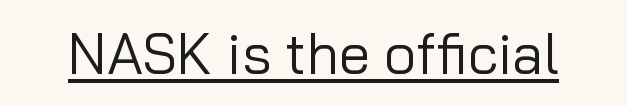
Each letter keeps its own natural width here, so spacing adapts to shape. The type family on display is of the sans-serif kind. Glyph-to-glyph distance matches everyday printed text. The font is comparable to plain body text, perhaps lighter. Characters remain perfectly vertical along every line.
